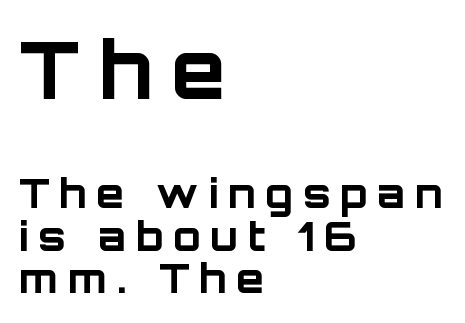
The image shows 79 px bold sans-serif type, upright; set left-aligned, tight line spacing (1.07x), unusually wide letter spacing (+0.25 em), not underlined; the first (top) block is 1.98x larger; low stroke contrast and a large x-height.
